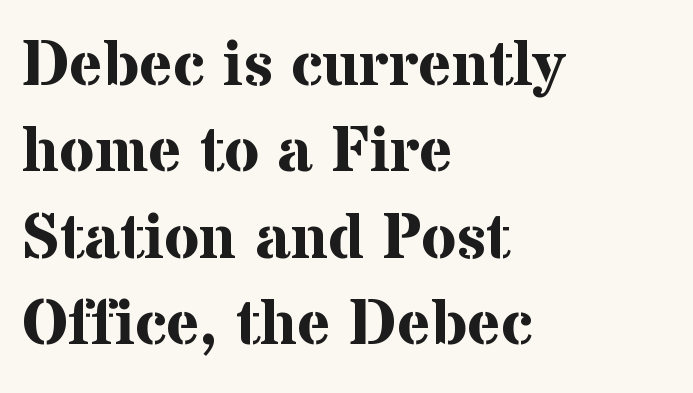
Its strokes are broad and dark, the hallmark of bold type. A classic flush-left, rag-right setting is used for this passage. Normally led — the rows are evenly, conventionally spaced. Note the varied advance widths — an 'i' is clearly narrower than an 'm'. Rule under the text: the space is simply empty. Posture: upright roman.
